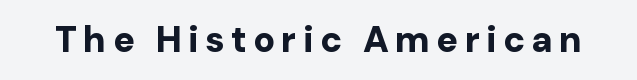
{"serif": "no", "italic": "no", "bold": "yes", "weight": "bold", "width": "normal", "stroke_contrast": "low", "x_height": "medium", "monospaced": "no", "underline": "no", "glyph_px": 36}
